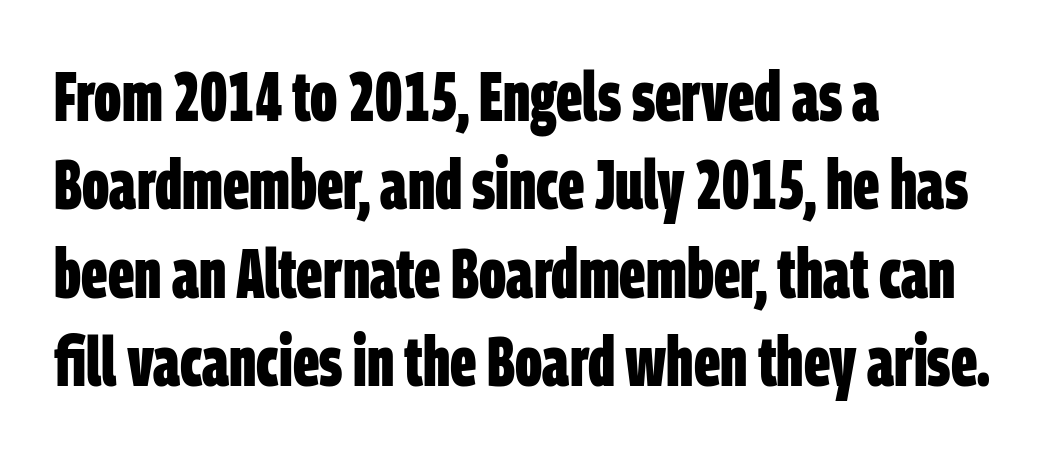
Q: Is the text bold? A: Yes.
Q: Is the typeface a serif or a sans-serif typeface? A: Sans-serif.
Q: Is the text underlined? A: No.
Q: How is the paragraph aligned? A: Left-aligned.
Q: Is the spacing between letters normal or unusually wide? A: Normal.
Q: Is the spacing between lines tight, normal or loose? A: Normal.
Q: Width (condensed, normal, or wide)? A: Condensed.
Q: Stroke contrast? A: Low.
Q: x-height? A: Large.
Q: Monospaced? A: No.
